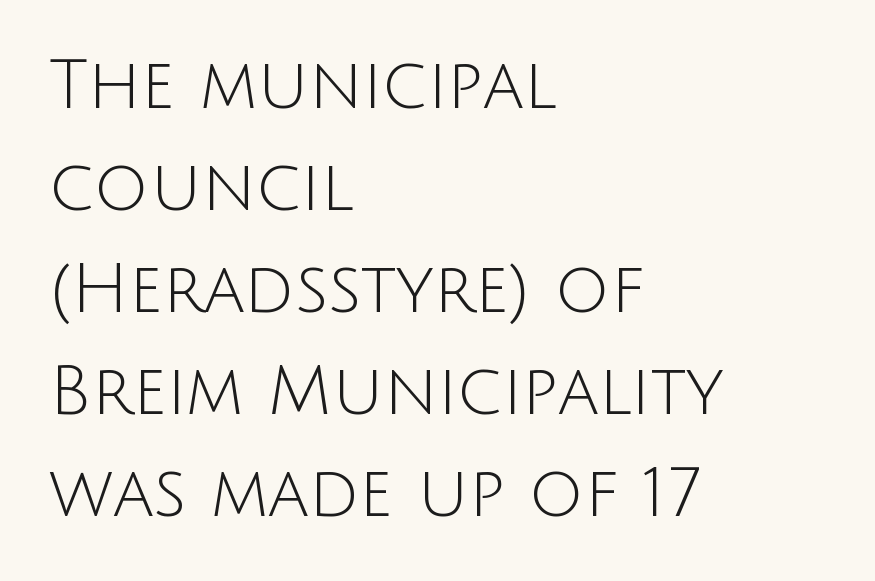
A typesetter would label this face a sans. No chunkiness to these letters — they're not bold. In CSS terms this would be text-align: left. The rendering uses natural spacing where letterforms have individual widths. Quick note: underline off.
